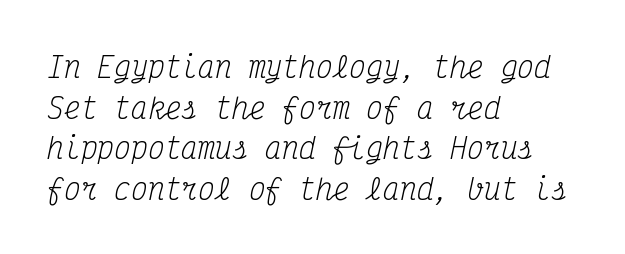
Layout note: lines flush left. The face used here is monospaced, like something from a code editor. This sample keeps an unexceptional amount of space between lines. Caption: standard tracking, unaltered. Regarding serifs, this sample has them.
